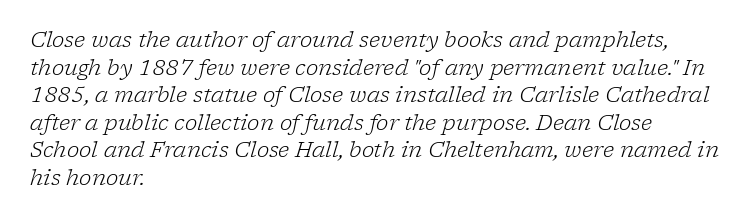
Q: Is the text bold? A: No.
Q: Is the text italic (slanted)? A: Yes, it leans right by about 17 degrees.
Q: Is the text underlined? A: No.
Q: How is the paragraph aligned? A: Left-aligned.
Q: Is the spacing between letters normal or unusually wide? A: Normal.
Q: Is the spacing between lines tight, normal or loose? A: Normal.
